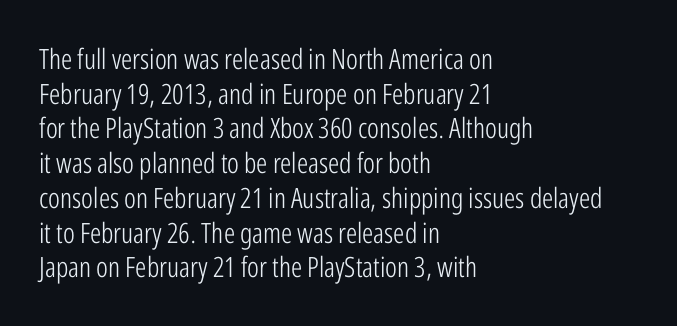
Q: Is the text bold? A: No.
Q: Is the text italic (slanted)? A: No, it is upright.
Q: Is the typeface a serif or a sans-serif typeface? A: Sans-serif.
Q: Is the text underlined? A: No.
Q: How is the paragraph aligned? A: Left-aligned.
Q: Is the spacing between letters normal or unusually wide? A: Normal.
Q: Width (condensed, normal, or wide)? A: Condensed.
Q: Stroke contrast? A: Low.
Q: x-height? A: Medium.
Q: Monospaced? A: No.
